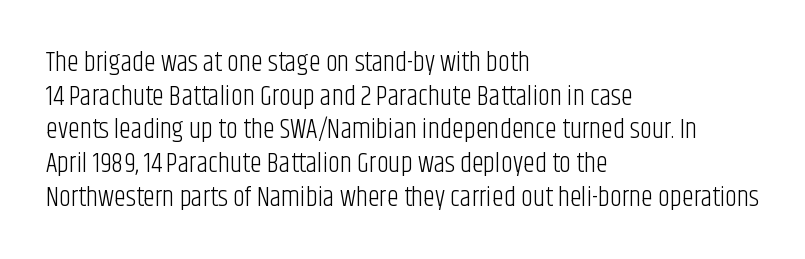
{"italic": "no", "bold": "no", "underline": "no", "align": "left", "line_spacing": "normal", "line_spacing_ratio": 1.25, "letter_spacing": "normal", "letter_spacing_em": 0.0, "glyph_px": 27}
